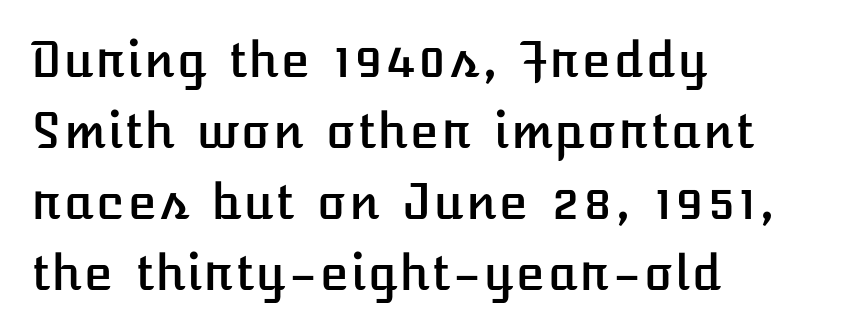
A typesetter would mark this as roman, not italic. Typeset ragged right — the left edge is the straight one. Inter-character spacing is left at the font's built-in metrics. Rule under the text: the space is simply empty. Interline gaps are of average width in this sample.
